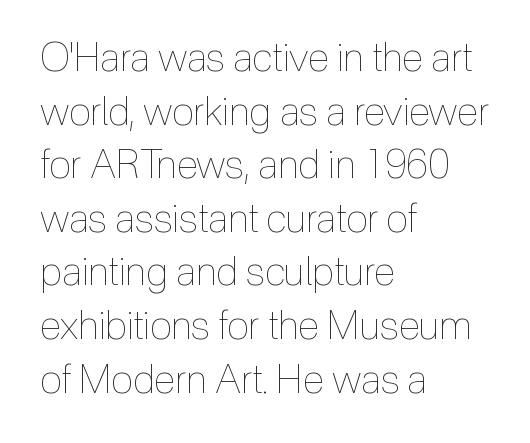
The image shows 40 px thin, condensed type, upright; set left-aligned, normal line spacing (1.34x), normal letter spacing, not underlined; a medium x-height.
